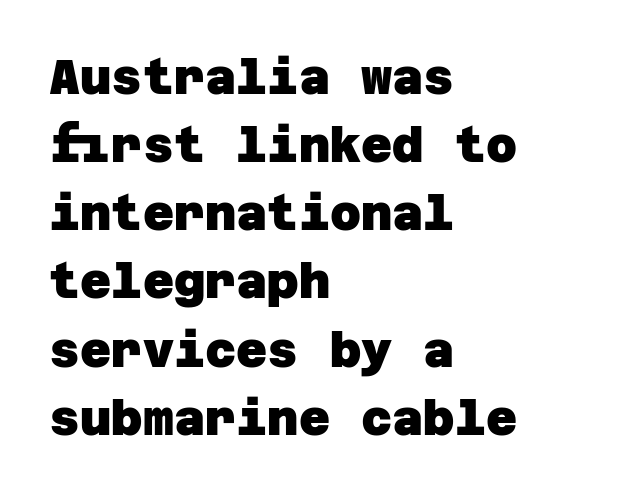
Q: Is the text bold? A: Yes.
Q: Is the typeface a serif or a sans-serif typeface? A: Sans-serif.
Q: Is the text underlined? A: No.
Q: How is the paragraph aligned? A: Left-aligned.
Q: Is the spacing between letters normal or unusually wide? A: Normal.
Q: Is the spacing between lines tight, normal or loose? A: Normal.
Q: Width (condensed, normal, or wide)? A: Normal.
Q: Stroke contrast? A: Low.
Q: x-height? A: Large.
